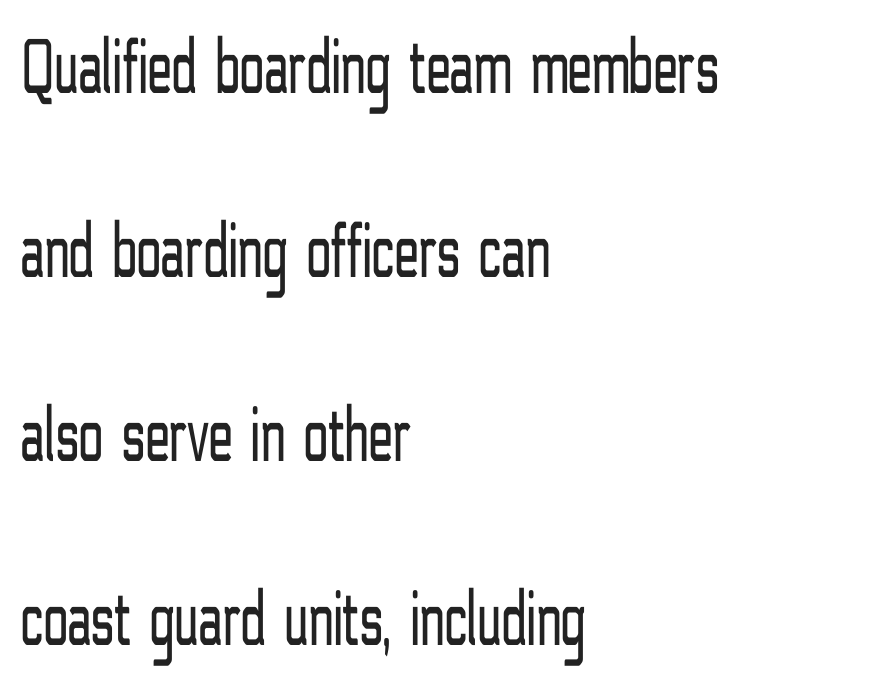
Heaviness? Minimal to ordinary, like unemphasized prose. The passage shown is not underscored anywhere. Is the letter spacing exaggerated? No — it looks like the ordinary default. You can tell it's not italic because the verticals are truly vertical. Regarding leading, the lines here are spaced well apart.
